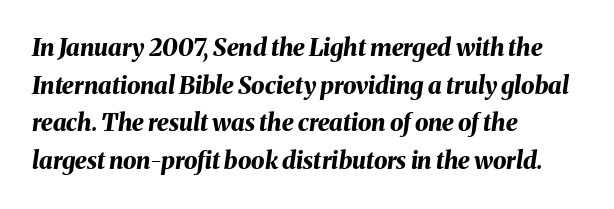
Q: Is the text bold? A: Yes.
Q: Is the text italic (slanted)? A: Yes, it leans right by about 8 degrees.
Q: Is the text underlined? A: No.
Q: How is the paragraph aligned? A: Left-aligned.
Q: Is the spacing between letters normal or unusually wide? A: Normal.
Q: Is the spacing between lines tight, normal or loose? A: Normal.
